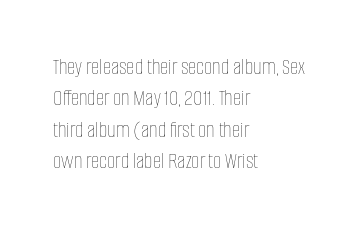
One glance says typical: line gaps are just what's usual. What stands out about the letter spacing? Nothing — it is the standard amount. This reads as an unemphasized weight, regular at the heaviest. The text block is weighted toward the left margin, trailing off unevenly rightward. Descender tails drop into unmarked territory. The specimen reads as upright at a glance.
